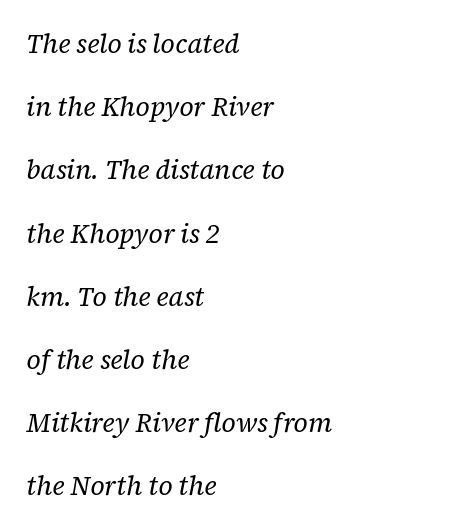
The image shows 26 px text type, italic (leaning right); set left-aligned, loose line spacing (2.43x), normal letter spacing, not underlined.
